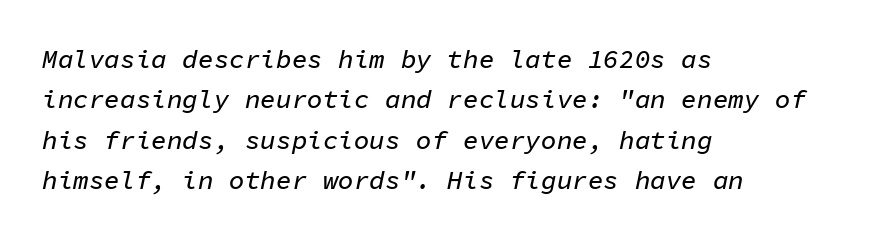
{"italic": "yes", "lean": "right", "slant_degrees": 11, "underline": "no", "align": "left", "line_spacing": "normal", "line_spacing_ratio": 1.55, "letter_spacing": "normal", "letter_spacing_em": 0.0, "glyph_px": 26}
